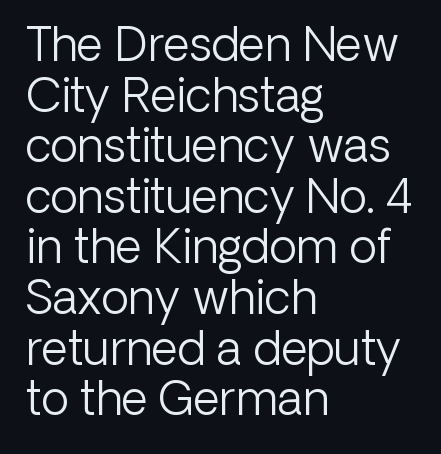
Q: Is the text bold? A: No.
Q: Is the text italic (slanted)? A: No, it is upright.
Q: Is the typeface a serif or a sans-serif typeface? A: Sans-serif.
Q: Is the text underlined? A: No.
Q: How is the paragraph aligned? A: Left-aligned.
Q: Is the spacing between letters normal or unusually wide? A: Normal.
Q: Is the spacing between lines tight, normal or loose? A: Tight.
Q: Width (condensed, normal, or wide)? A: Normal.
Q: Stroke contrast? A: Low.
Q: x-height? A: Medium.
Q: Monospaced? A: No.
